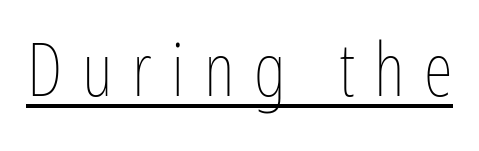
The image shows 75 px thin, condensed type, upright; set unusually wide letter spacing (+0.26 em), underlined; low stroke contrast and a medium x-height.
